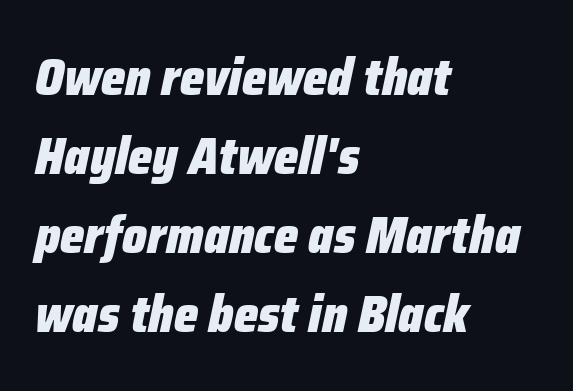
Q: Is the text bold? A: Yes.
Q: Is the text italic (slanted)? A: Yes, it leans right by about 12 degrees.
Q: Is the text underlined? A: No.
Q: How is the paragraph aligned? A: Left-aligned.
Q: Is the spacing between letters normal or unusually wide? A: Normal.
Q: Is the spacing between lines tight, normal or loose? A: Normal.
Q: Width (condensed, normal, or wide)? A: Condensed.
Q: Stroke contrast? A: Low.
Q: x-height? A: Medium.
Q: Monospaced? A: No.
